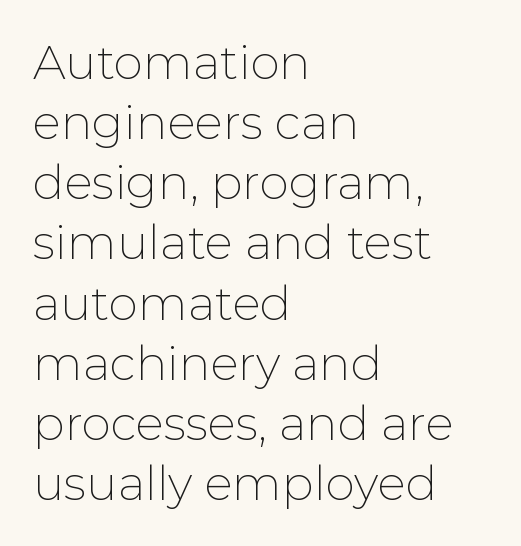
The image shows 47 px thin sans-serif type, upright; set left-aligned, normal line spacing (1.28x), normal letter spacing, not underlined; low stroke contrast and a medium x-height.
